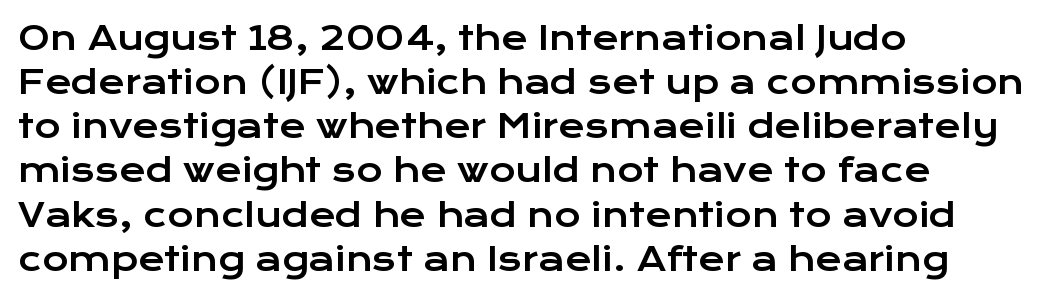
Left-aligned paragraph, ragged on the right. Regular leading. Beneath every word, the page is bare. Characters follow at the spacing the type designer built in.
